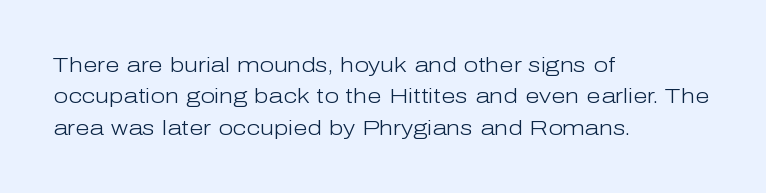
Ordinary non-slanted type is in use. Honestly, the row spacing looks completely unremarkable. These lines keep a tight, regular rhythm from letter to letter. These lines stack with their left ends in a neat column.
